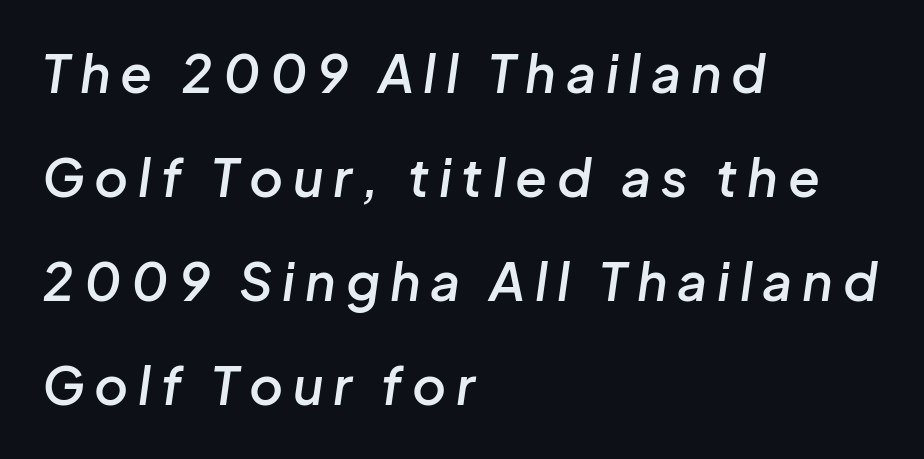
{"italic": "yes", "lean": "right", "slant_degrees": 8, "bold": "semi", "weight": "semibold", "width": "normal", "stroke_contrast": "low", "x_height": "medium", "monospaced": "no", "underline": "no", "align": "left", "line_spacing": "loose", "line_spacing_ratio": 2.0, "glyph_px": 52}
